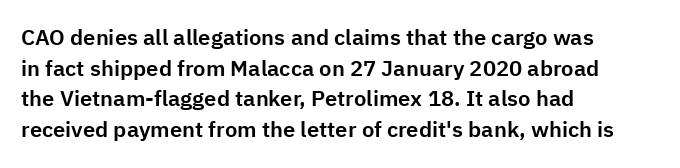
The image shows 22 px text type, upright; set left-aligned, normal line spacing (1.39x), normal letter spacing, not underlined.
